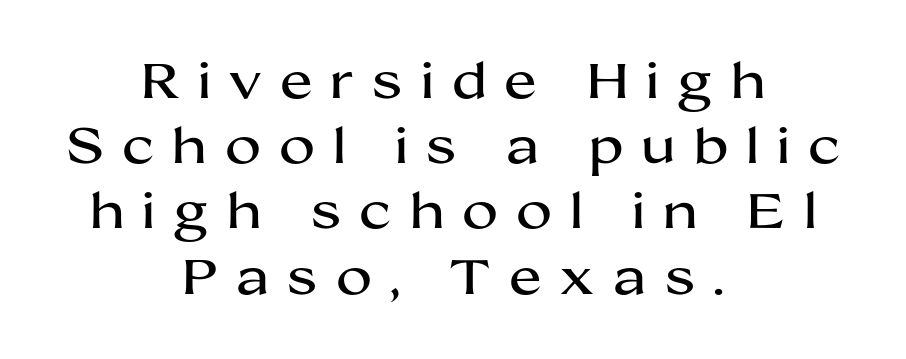
The image shows 49 px wide type, upright; set centered, normal line spacing (1.33x), unusually wide letter spacing (+0.37 em), not underlined; medium stroke contrast and a medium x-height.
